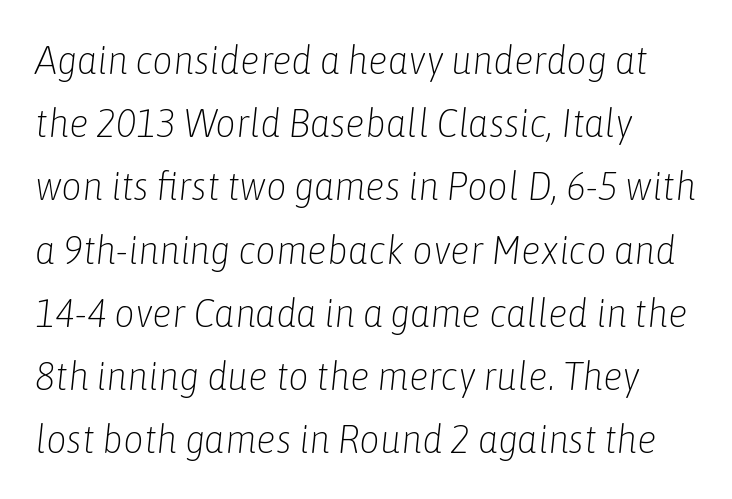
In terms of letterspacing, this is plain default setting. On a weight scale, this lands at 450 or below. If you measured baseline to baseline, you'd find a middling distance. The string is rendered with underlining switched off. Characters are canted at an angle relative to the baseline's perpendicular.
